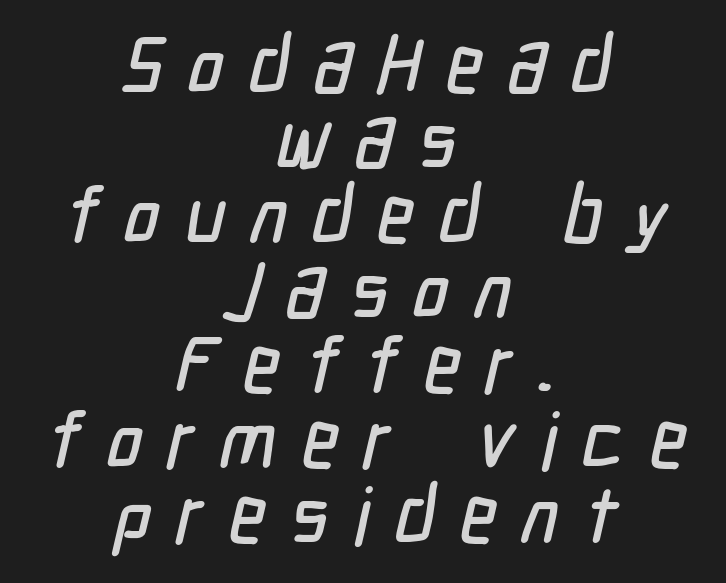
Q: Is the typeface a serif or a sans-serif typeface? A: Sans-serif.
Q: Is the text underlined? A: No.
Q: How is the paragraph aligned? A: Centered.
Q: Is the spacing between letters normal or unusually wide? A: Unusually wide.
Q: Is the spacing between lines tight, normal or loose? A: Tight.
Q: Width (condensed, normal, or wide)? A: Condensed.
Q: Stroke contrast? A: Low.
Q: x-height? A: Medium.
Q: Monospaced? A: No.
